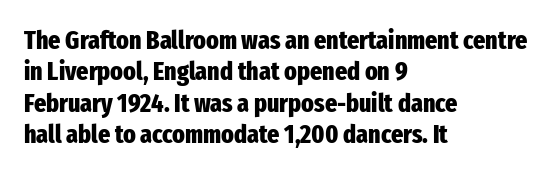
Posture: straight, roman, zero tilt. A student would call this left alignment; a typographer would say flush left, rag right. Rule under the text: the space is simply empty. Between one letter and the next there's only the usual sliver of space. Plenty of ink on the page — the face is bold.
